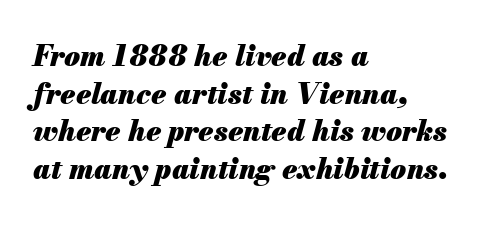
Q: Is the text bold? A: Yes.
Q: Is the text italic (slanted)? A: Yes, it leans right by about 13 degrees.
Q: Is the text underlined? A: No.
Q: How is the paragraph aligned? A: Left-aligned.
Q: Is the spacing between letters normal or unusually wide? A: Normal.
Q: Is the spacing between lines tight, normal or loose? A: Normal.
Q: Width (condensed, normal, or wide)? A: Normal.
Q: Stroke contrast? A: Medium.
Q: x-height? A: Small.
Q: Monospaced? A: No.
